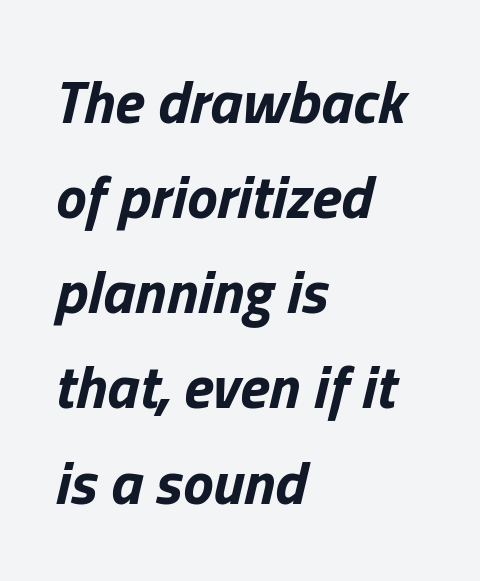
Standard letterfit; no display-style spreading of the glyphs. Character widths vary here, with narrow letters taking less room than wide ones. One-word summary of the alignment: left. The line-height multiplier appears to be the usual default. Type without underlining.
